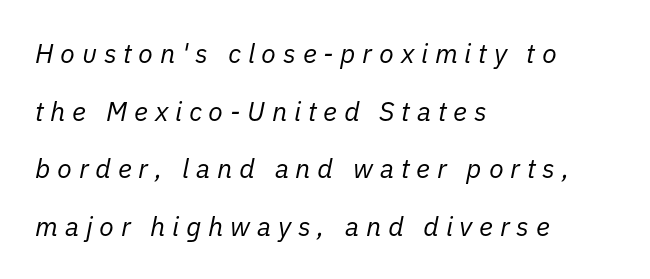
Q: Is the text bold? A: No.
Q: Is the text italic (slanted)? A: Yes, it leans right by about 11 degrees.
Q: Is the text underlined? A: No.
Q: How is the paragraph aligned? A: Left-aligned.
Q: Is the spacing between letters normal or unusually wide? A: Unusually wide.
Q: Is the spacing between lines tight, normal or loose? A: Loose.
